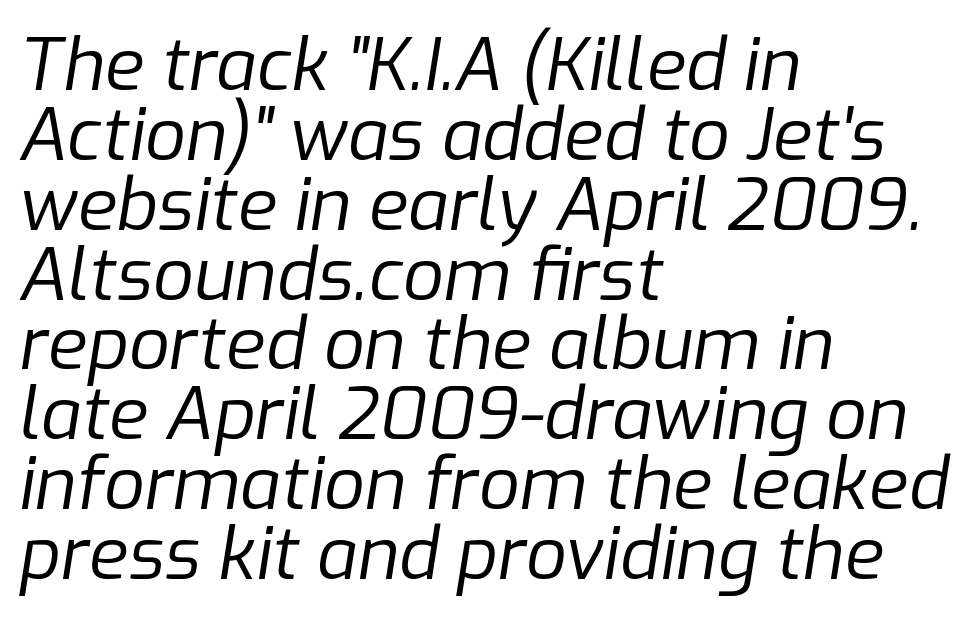
The image shows 72 px regular-weight type, italic (leaning right); set left-aligned, tight line spacing (0.97x), normal letter spacing, not underlined; low stroke contrast and a medium x-height.
